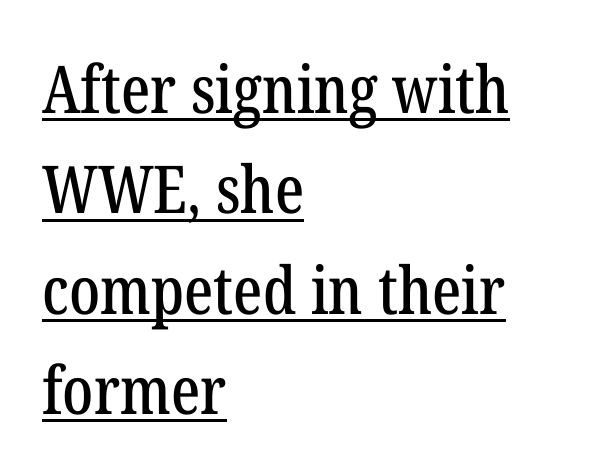
{"serif": "yes", "italic": "no", "width": "condensed", "stroke_contrast": "low", "x_height": "medium", "monospaced": "no", "underline": "yes", "align": "left", "line_spacing": "normal", "line_spacing_ratio": 1.52, "letter_spacing": "normal", "letter_spacing_em": 0.0, "glyph_px": 66}
